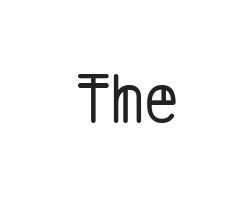
The baseline area is clear. Between one letter and the next there's only the usual sliver of space. Examine the stroke ends and you'll find no serifs. The rendering uses natural spacing where letterforms have individual widths.
